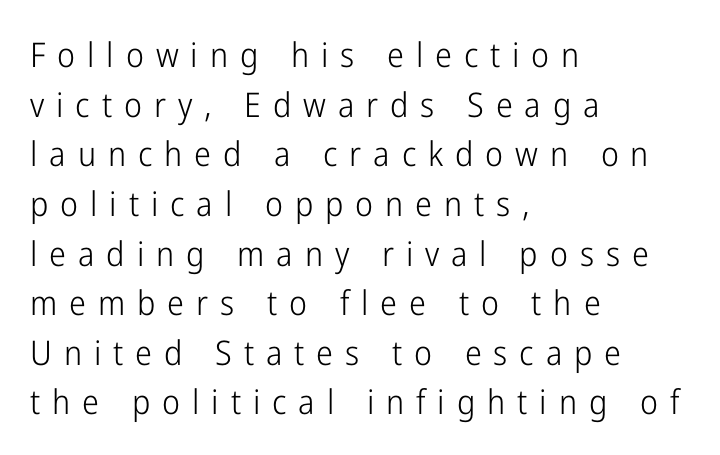
Q: Is the text bold? A: No.
Q: Is the text italic (slanted)? A: No, it is upright.
Q: Is the typeface a serif or a sans-serif typeface? A: Sans-serif.
Q: Is the text underlined? A: No.
Q: How is the paragraph aligned? A: Left-aligned.
Q: Is the spacing between letters normal or unusually wide? A: Unusually wide.
Q: Is the spacing between lines tight, normal or loose? A: Normal.
Q: Width (condensed, normal, or wide)? A: Condensed.
Q: Stroke contrast? A: Low.
Q: x-height? A: Medium.
Q: Monospaced? A: No.
